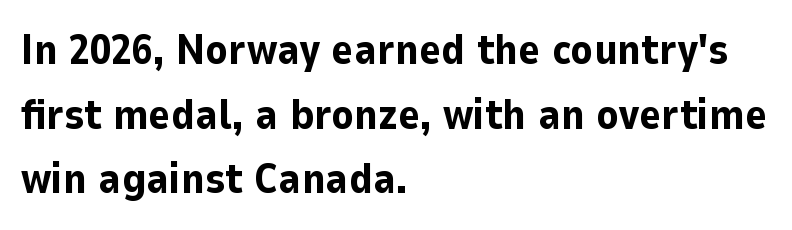
{"serif": "no", "italic": "no", "bold": "yes", "weight": "bold", "width": "normal", "stroke_contrast": "low", "x_height": "medium", "monospaced": "no", "underline": "no", "align": "left", "line_spacing": "normal", "line_spacing_ratio": 1.54, "letter_spacing": "normal", "letter_spacing_em": 0.0, "glyph_px": 42}
